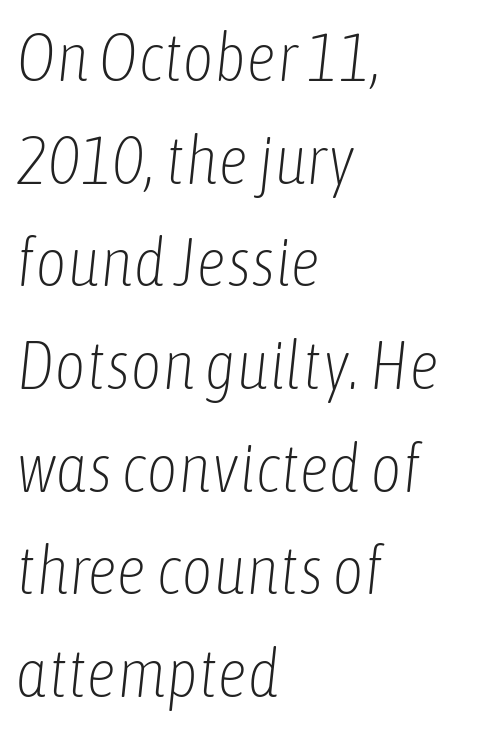
Does the lettering tilt? It does — this is italic. Typeset ragged right — the left edge is the straight one. Nobody drew a line under any word here. Evenly set lines give the paragraph a standard silhouette. Is the stroke heavy? The answer is a plain regular-or-lighter.
